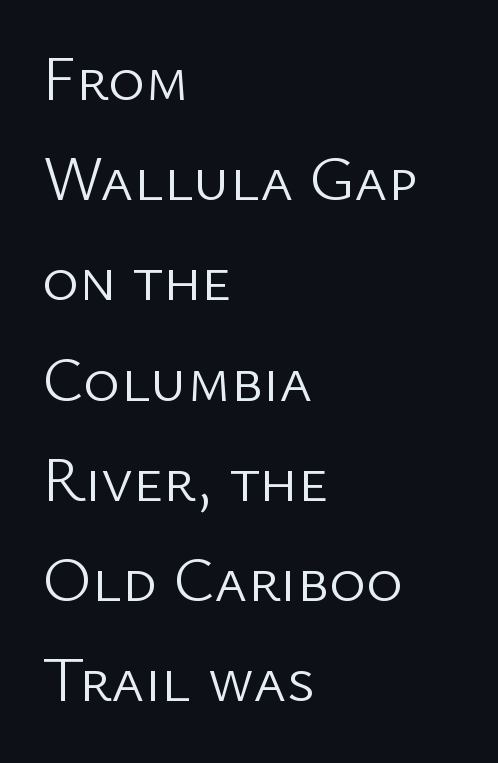
The image shows 63 px light sans-serif type, upright; set left-aligned, normal line spacing (1.59x), normal letter spacing, not underlined; low stroke contrast and a medium x-height.
